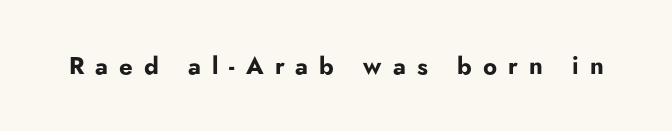
{"italic": "no", "bold": "yes", "underline": "no", "letter_spacing": "wide", "letter_spacing_em": 0.46, "glyph_px": 24}
